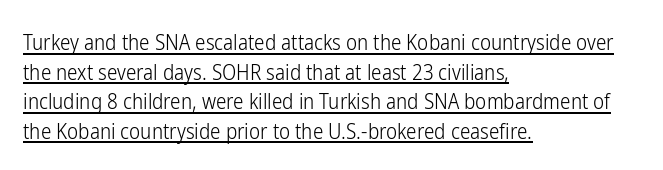
Q: Is the text bold? A: No.
Q: Is the text italic (slanted)? A: No, it is upright.
Q: Is the text underlined? A: Yes.
Q: How is the paragraph aligned? A: Left-aligned.
Q: Is the spacing between letters normal or unusually wide? A: Normal.
Q: Is the spacing between lines tight, normal or loose? A: Normal.
